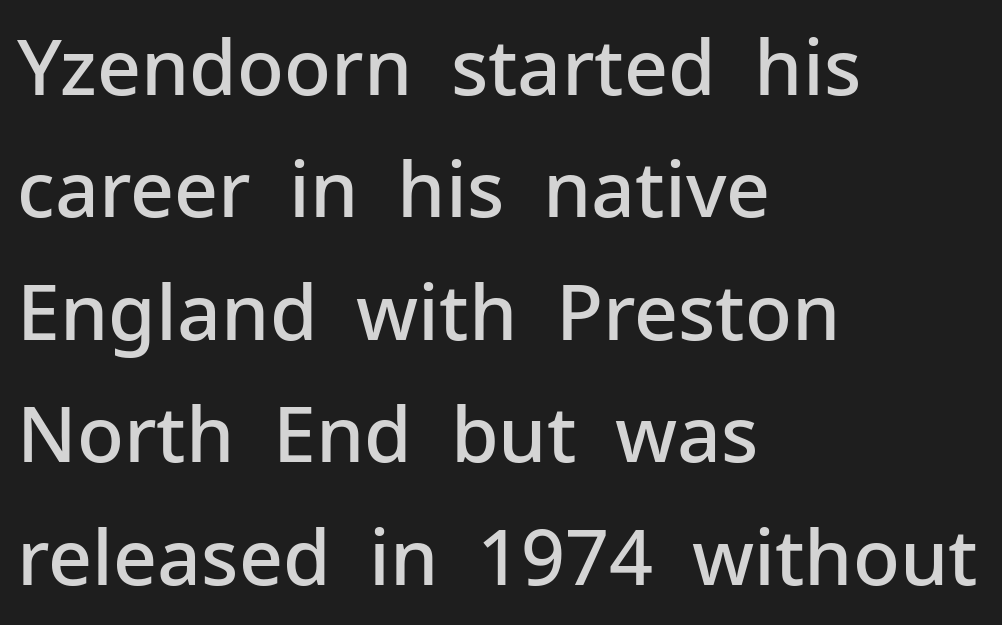
{"serif": "no", "italic": "no", "bold": "semi", "weight": "semibold", "width": "normal", "stroke_contrast": "low", "x_height": "medium", "monospaced": "no", "underline": "no", "align": "left", "line_spacing": "normal", "line_spacing_ratio": 1.59, "letter_spacing": "normal", "letter_spacing_em": 0.0, "glyph_px": 77}
